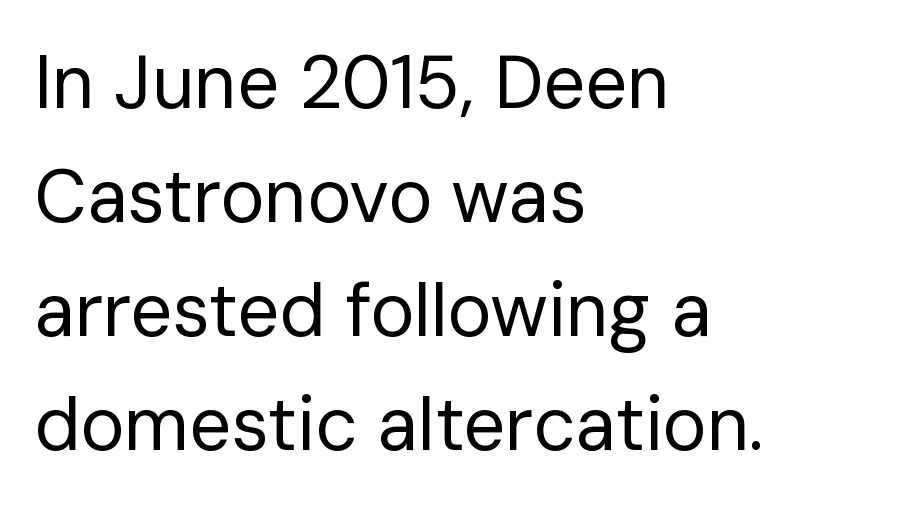
The image shows 74 px regular-weight sans-serif type, upright; set left-aligned, normal line spacing (1.54x), normal letter spacing, not underlined; low stroke contrast and a medium x-height.
